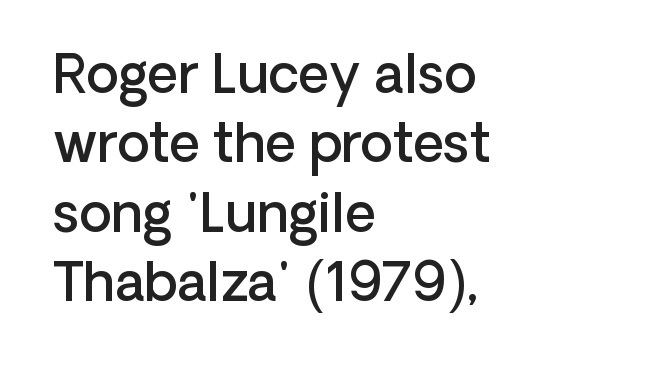
The typesetter chose a ragged-right arrangement here. Look at the bottom of the vertical strokes: they stop flat, with no serifs. Line spacing here is normal. Every letter is mildly thick-stroked: semibold rather than bold. Think of a printed novel: that variable character pitch is what you see here. The letters sit at their default tracking, neither squeezed nor spread.
